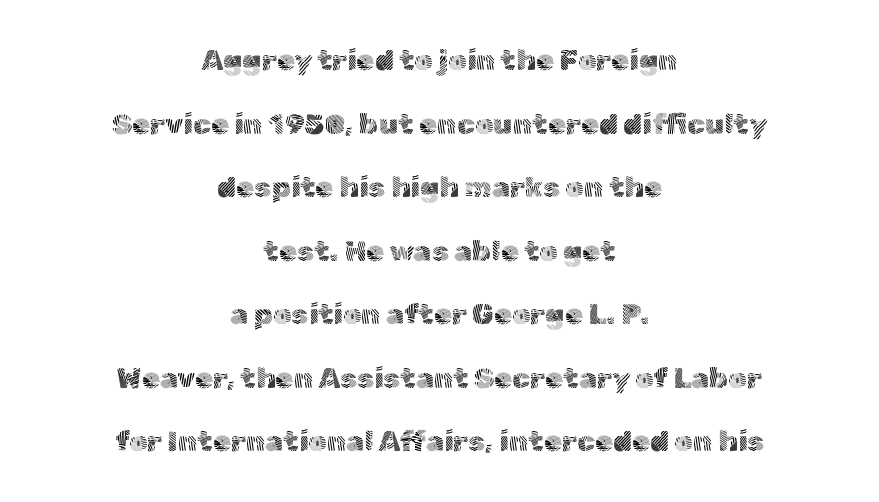
The gap between lines stays unmarked. Letter spacing: default. Is the stroke heavy? The answer is a plain regular-or-lighter. Unlike a traditional serif, this face leaves its strokes unadorned.
